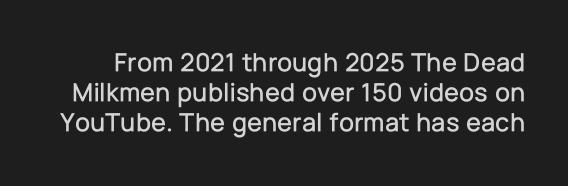
Characters follow at the spacing the type designer built in. In terms of posture, this sample is upright. Closely set lines give the paragraph a compact silhouette. Anything drawn beneath the words? Only blank space.
